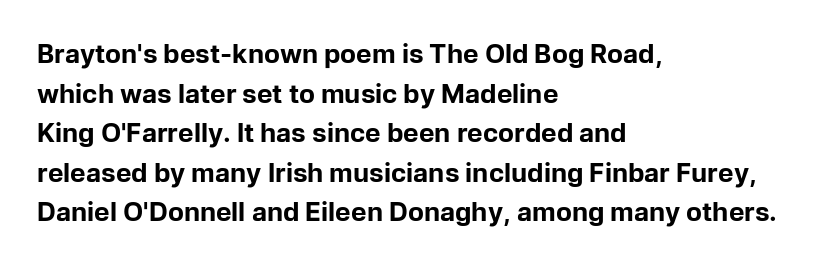
Line spacing here is normal. Words float on clear page, feet unadorned. Each glyph is drawn with heavy, bold strokes. There is no visible air inserted between adjacent glyphs. These lines are set flush left with a ragged right edge. This is roman type, the default non-slanted kind.
